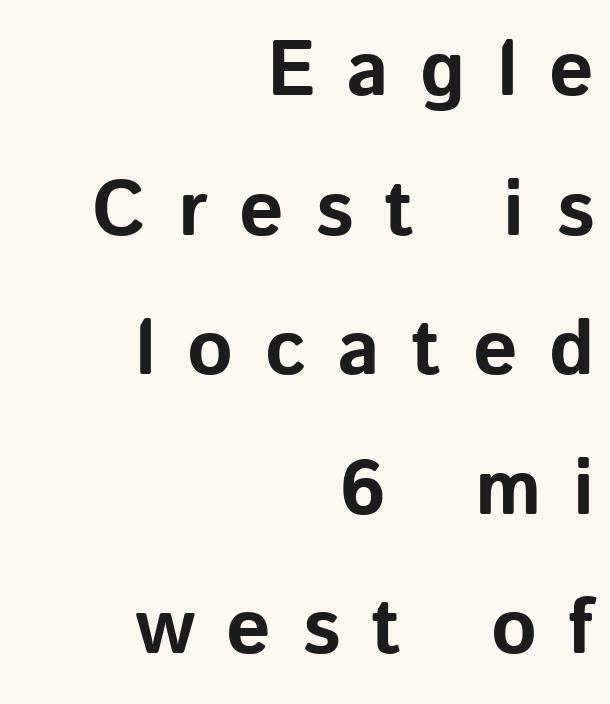
Visually the block forms a straight wall on the right and a jagged coastline on the left. When letters stand straight like this, we call the style roman or upright. Varying glyph widths throughout — classic text-font behaviour. A sans-serif font was chosen for this passage.
